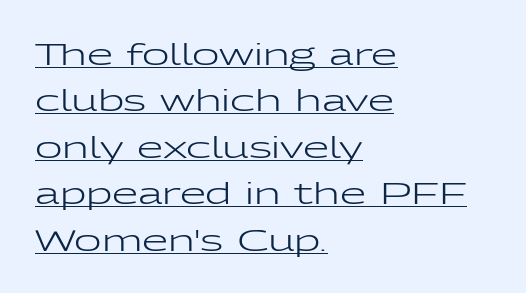
{"serif": "no", "italic": "no", "bold": "no", "weight": "regular", "width": "wide", "stroke_contrast": "low", "x_height": "medium", "monospaced": "no", "underline": "yes", "align": "left", "line_spacing": "normal", "line_spacing_ratio": 1.55, "letter_spacing": "normal", "letter_spacing_em": 0.0, "glyph_px": 30}
